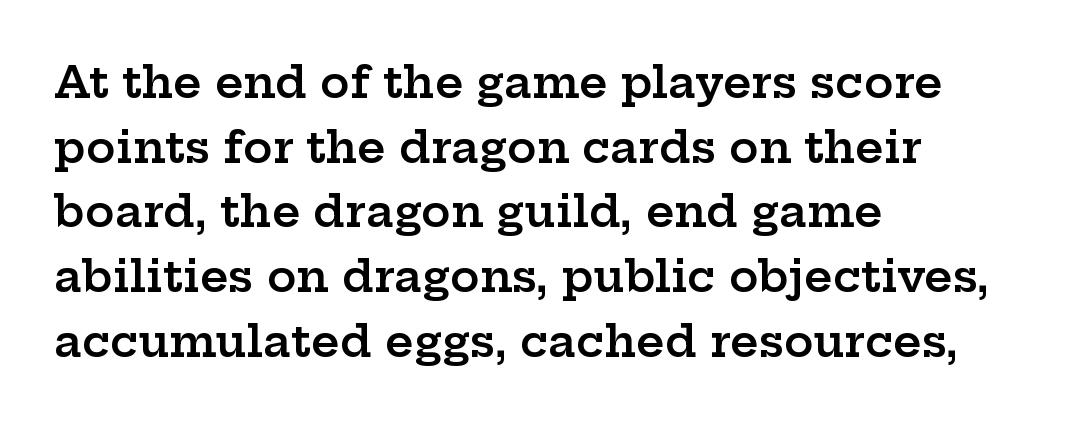
The face used here is a semibold: visibly heavier than regular, lighter than bold. Is there much room between lines? A standard amount, neither cramped nor airy. The letterforms sit shoulder to shoulder at normal distance. Spacing verdict: proportional, widths tailored to each character. Characters remain perfectly vertical along every line. One-word summary of the alignment: left.
